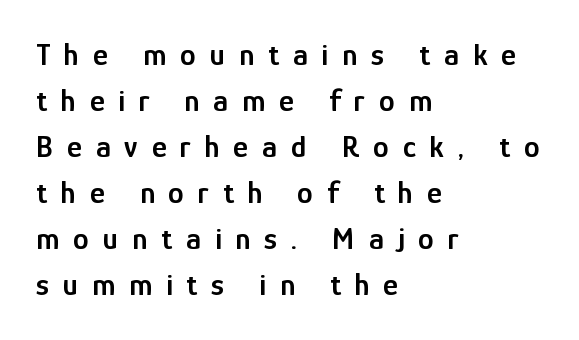
Q: Is the text bold? A: Semi-bold.
Q: Is the text italic (slanted)? A: No, it is upright.
Q: Is the typeface a serif or a sans-serif typeface? A: Sans-serif.
Q: Is the text underlined? A: No.
Q: How is the paragraph aligned? A: Left-aligned.
Q: Is the spacing between letters normal or unusually wide? A: Unusually wide.
Q: Is the spacing between lines tight, normal or loose? A: Normal.
Q: Width (condensed, normal, or wide)? A: Condensed.
Q: Stroke contrast? A: Low.
Q: x-height? A: Medium.
Q: Monospaced? A: No.
